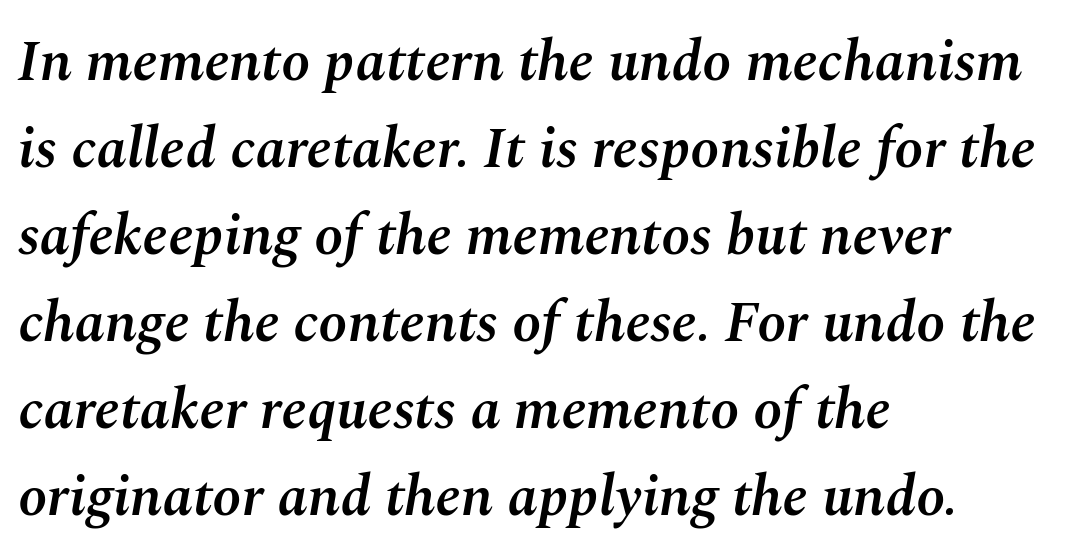
The rows are spaced the way most documents space them. Left-aligned paragraph, ragged on the right. Note the varied advance widths — an 'i' is clearly narrower than an 'm'. Look at the tracking — it's just the regular setting, nothing added.
